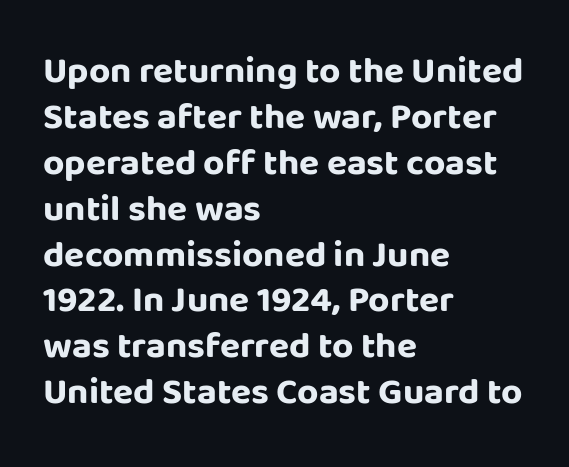
The image shows 37 px bold sans-serif type, upright; set left-aligned, line spacing 1.24x, normal letter spacing, not underlined; low stroke contrast and a large x-height.
